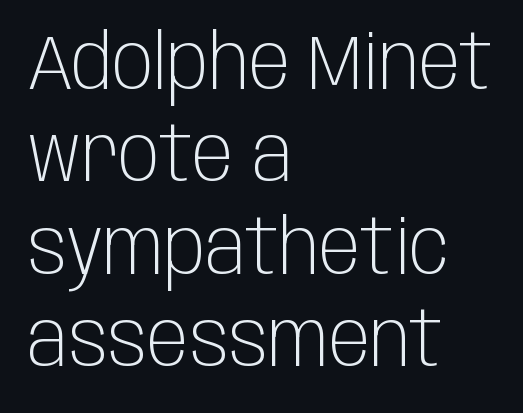
Q: Is the text bold? A: No.
Q: Is the text italic (slanted)? A: No, it is upright.
Q: Is the typeface a serif or a sans-serif typeface? A: Sans-serif.
Q: Is the text underlined? A: No.
Q: How is the paragraph aligned? A: Left-aligned.
Q: Is the spacing between letters normal or unusually wide? A: Normal.
Q: Width (condensed, normal, or wide)? A: Condensed.
Q: Stroke contrast? A: Low.
Q: x-height? A: Large.
Q: Monospaced? A: No.
